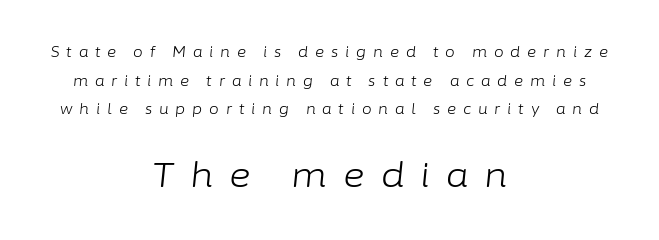
Q: Is the text bold? A: No.
Q: Is the text italic (slanted)? A: Yes, it leans right by about 6 degrees.
Q: Is the text underlined? A: No.
Q: How is the paragraph aligned? A: Centered.
Q: Is the spacing between letters normal or unusually wide? A: Unusually wide.
Q: Is the spacing between lines tight, normal or loose? A: Loose.
Q: Which block of text is set in a larger size, the first (top) or the second (bottom)? A: The second (bottom) one.
Q: Width (condensed, normal, or wide)? A: Normal.
Q: Stroke contrast? A: Low.
Q: x-height? A: Medium.
Q: Monospaced? A: No.
